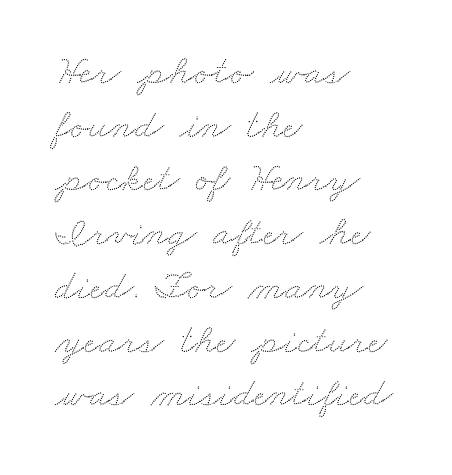
The paragraph shown leans on its left margin. Short note: letters normally spaced. Any mark beneath the type? The region is blank. The face used here is proportionally spaced, like ordinary book or web type. The space between consecutive lines is moderate.
